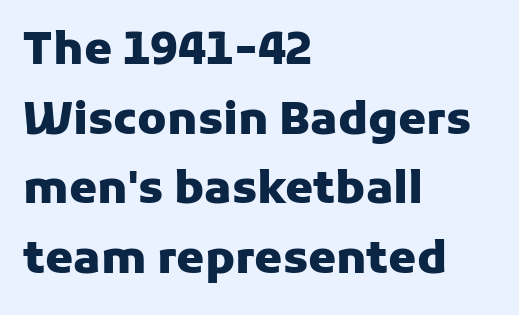
The image shows 45 px heavy sans-serif type, upright; set left-aligned, normal line spacing (1.55x), normal letter spacing, not underlined; low stroke contrast and a medium x-height.
